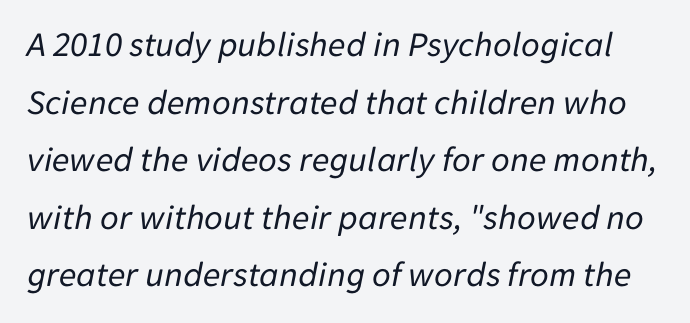
Q: Is the text bold? A: No.
Q: Is the text italic (slanted)? A: Yes, it leans right by about 11 degrees.
Q: Is the text underlined? A: No.
Q: Is the spacing between letters normal or unusually wide? A: Normal.
Q: Is the spacing between lines tight, normal or loose? A: Normal.
Q: Width (condensed, normal, or wide)? A: Normal.
Q: Stroke contrast? A: Low.
Q: x-height? A: Medium.
Q: Monospaced? A: No.
